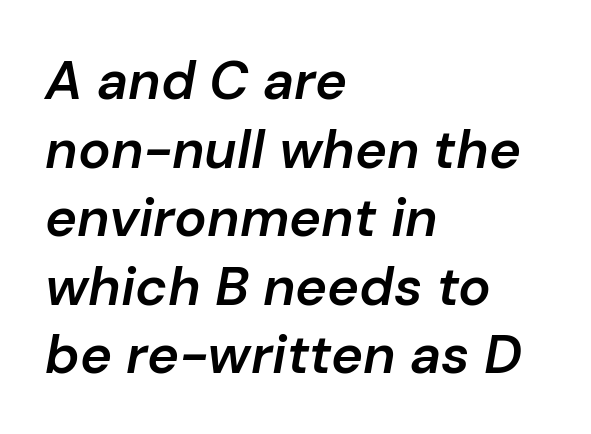
The image shows 54 px semibold type, italic (leaning right); set left-aligned, normal line spacing (1.27x), normal letter spacing, not underlined; low stroke contrast and a medium x-height.
